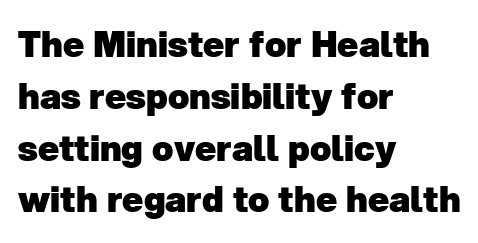
Q: Is the text bold? A: Yes.
Q: Is the typeface a serif or a sans-serif typeface? A: Sans-serif.
Q: Is the text underlined? A: No.
Q: How is the paragraph aligned? A: Left-aligned.
Q: Is the spacing between letters normal or unusually wide? A: Normal.
Q: Is the spacing between lines tight, normal or loose? A: Normal.
Q: Width (condensed, normal, or wide)? A: Normal.
Q: Stroke contrast? A: Low.
Q: x-height? A: Medium.
Q: Monospaced? A: No.
